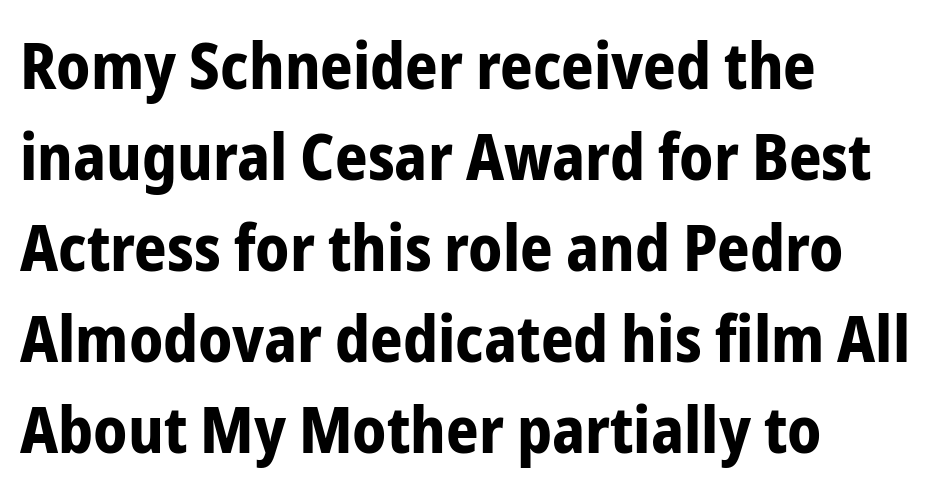
Set as a true bold cut, around the 700 mark. Caption: multi-line text, flush left, ragged right. Words float on clear page, feet unadorned. This is the regular roman posture of the typeface. What's the leading like? Ordinary, nothing unusual.
